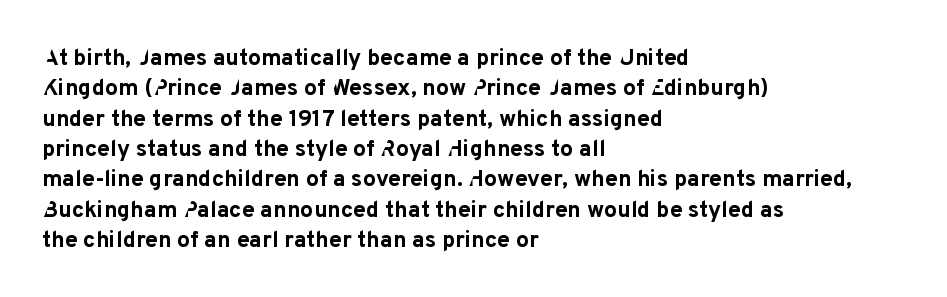
{"italic": "no", "bold": "yes", "underline": "no", "align": "left", "line_spacing": "normal", "line_spacing_ratio": 1.32, "letter_spacing": "normal", "letter_spacing_em": 0.0, "glyph_px": 23}
